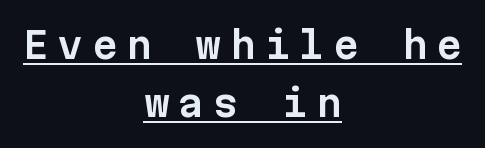
The tracking reads as deliberately expanded to a designer's eye. Where is the straight margin? There isn't one; the lines are centered. Caption: lettering with a line underneath. Monospaced: the letters line up in strict vertical columns. Does the leading feel generous? No, just average. This is roman type, the default non-slanted kind.
